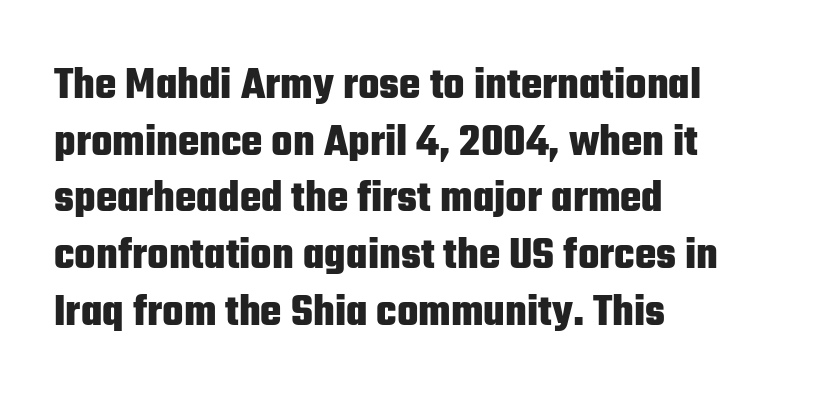
The image shows 45 px heavy, condensed sans-serif type, upright; set left-aligned, normal line spacing (1.26x), normal letter spacing, not underlined; low stroke contrast and a medium x-height.
